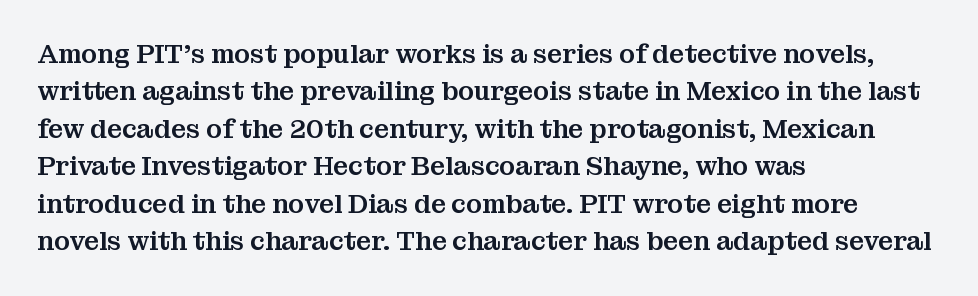
The image shows 26 px text type, upright; set left-aligned, normal line spacing (1.44x), normal letter spacing, not underlined.
